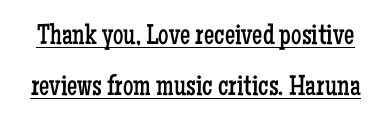
Q: Is the text bold? A: No.
Q: Is the text italic (slanted)? A: No, it is upright.
Q: Is the typeface a serif or a sans-serif typeface? A: Serif.
Q: Is the text underlined? A: Yes.
Q: Is the spacing between letters normal or unusually wide? A: Normal.
Q: Width (condensed, normal, or wide)? A: Condensed.
Q: Stroke contrast? A: Low.
Q: x-height? A: Medium.
Q: Monospaced? A: No.
